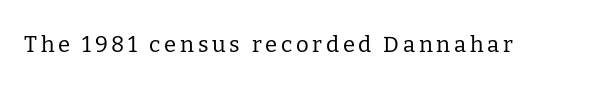
{"italic": "no", "bold": "no", "underline": "no", "glyph_px": 22}
